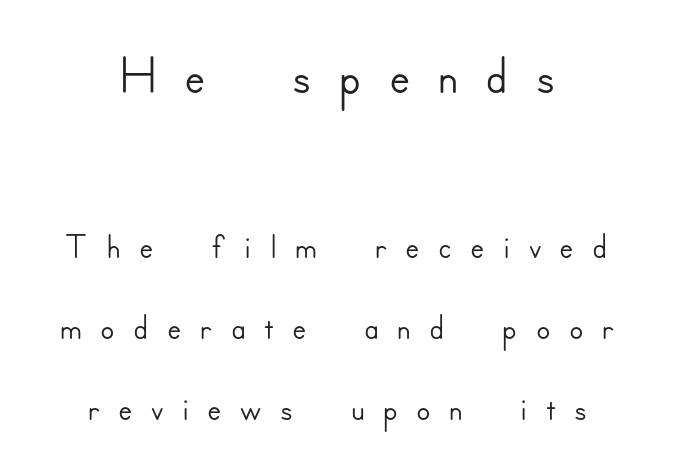
This sample uses an upright cut, with every glyph sitting square on the baseline. You could not count columns in this text — the font is proportionally spaced. No feet cap the strokes, marking this as sans-serif type. Neither beginnings nor endings align; midpoints do. The rows are spaced the way most documents space them.
